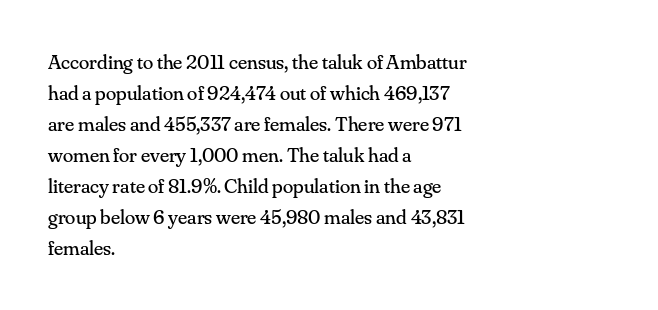
{"italic": "no", "bold": "no", "underline": "no", "align": "left", "line_spacing": "normal", "line_spacing_ratio": 1.48, "letter_spacing": "normal", "letter_spacing_em": 0.0, "glyph_px": 21}
